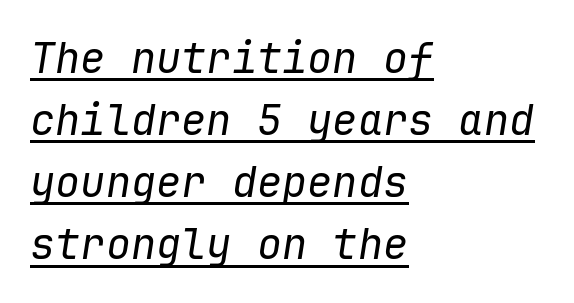
The image shows 42 px regular-weight type, italic (leaning right), monospaced; set left-aligned, normal line spacing (1.48x), normal letter spacing, underlined; low stroke contrast and a medium x-height.
